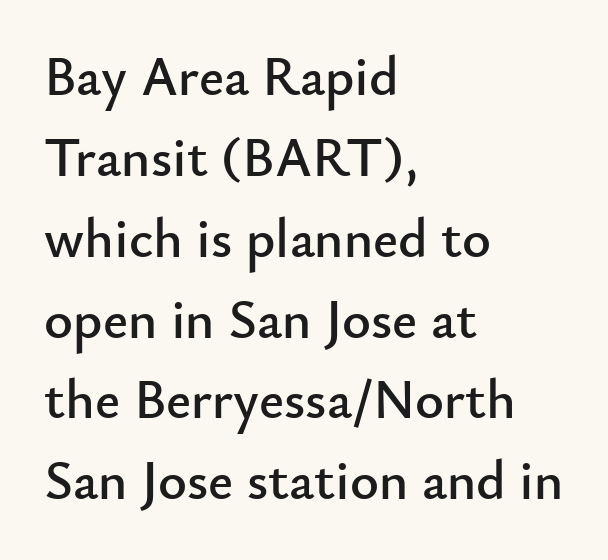
The image shows 55 px sans-serif type, upright; set left-aligned, normal line spacing (1.47x), normal letter spacing, not underlined; low stroke contrast and a small x-height.
